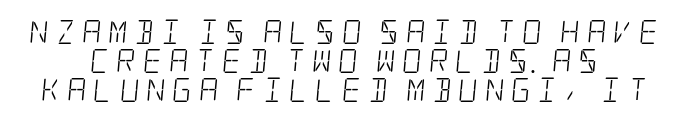
Q: Is the text bold? A: No.
Q: Is the text underlined? A: No.
Q: How is the paragraph aligned? A: Centered.
Q: Is the spacing between letters normal or unusually wide? A: Unusually wide.
